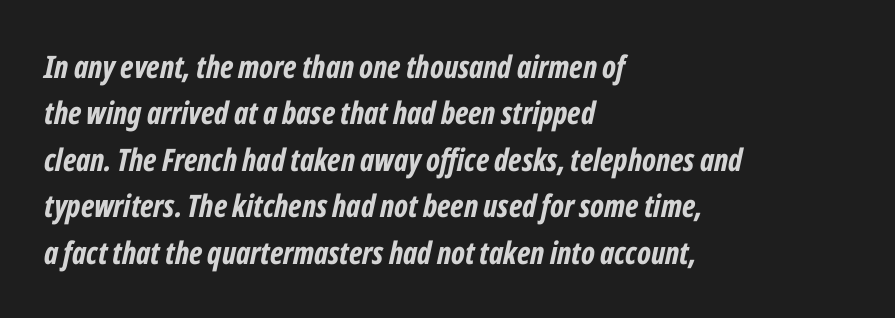
Q: Is the text bold? A: Yes.
Q: Is the text italic (slanted)? A: Yes, it leans right by about 12 degrees.
Q: Is the text underlined? A: No.
Q: How is the paragraph aligned? A: Left-aligned.
Q: Is the spacing between letters normal or unusually wide? A: Normal.
Q: Is the spacing between lines tight, normal or loose? A: Normal.
Q: Width (condensed, normal, or wide)? A: Condensed.
Q: Stroke contrast? A: Low.
Q: x-height? A: Medium.
Q: Monospaced? A: No.
